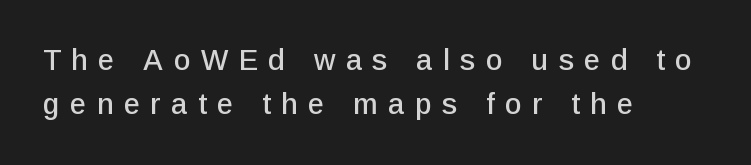
Q: Is the text italic (slanted)? A: No, it is upright.
Q: Is the typeface a serif or a sans-serif typeface? A: Sans-serif.
Q: Is the text underlined? A: No.
Q: How is the paragraph aligned? A: Left-aligned.
Q: Is the spacing between letters normal or unusually wide? A: Unusually wide.
Q: Is the spacing between lines tight, normal or loose? A: Normal.
Q: Width (condensed, normal, or wide)? A: Normal.
Q: Stroke contrast? A: Low.
Q: x-height? A: Medium.
Q: Monospaced? A: No.
